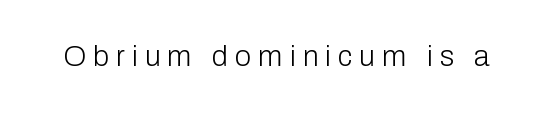
No letter is thick-stroked: the sample isn't bold. Plain, unruled lines of type. Each letter's strokes conclude bluntly, with no projecting serifs. Words appear elongated and porous because spacing is wide. The letters stand straight up with perfectly vertical stems.
